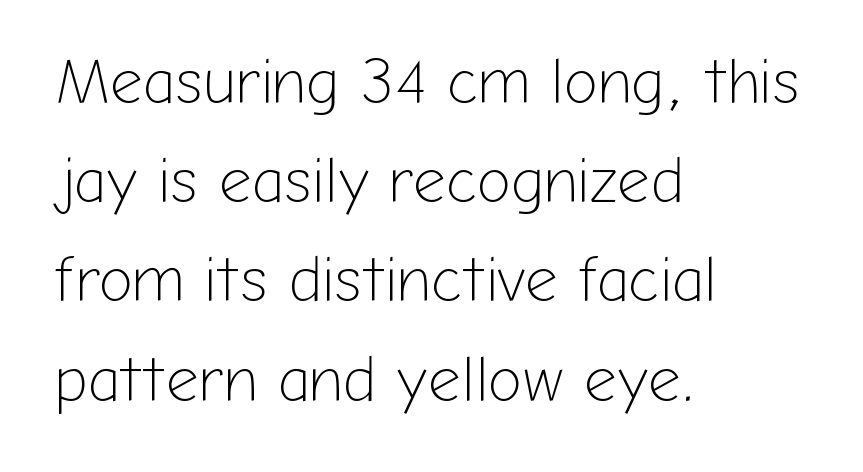
{"serif": "no", "italic": "no", "bold": "no", "weight": "light", "width": "normal", "stroke_contrast": "low", "x_height": "medium", "monospaced": "no", "underline": "no", "align": "left", "line_spacing": "normal", "line_spacing_ratio": 1.55, "letter_spacing": "normal", "letter_spacing_em": 0.0, "glyph_px": 64}
